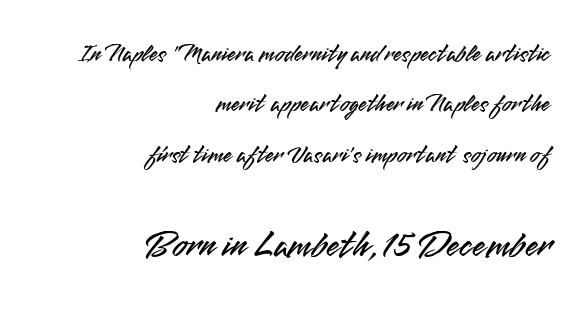
{"serif": "no", "width": "normal", "stroke_contrast": "medium", "x_height": "small", "monospaced": "no", "underline": "no", "align": "right", "line_spacing": "loose", "line_spacing_ratio": 2.02, "letter_spacing": "normal", "letter_spacing_em": 0.0, "larger_block": "second", "size_ratio": 1.52, "glyph_px": 38}
